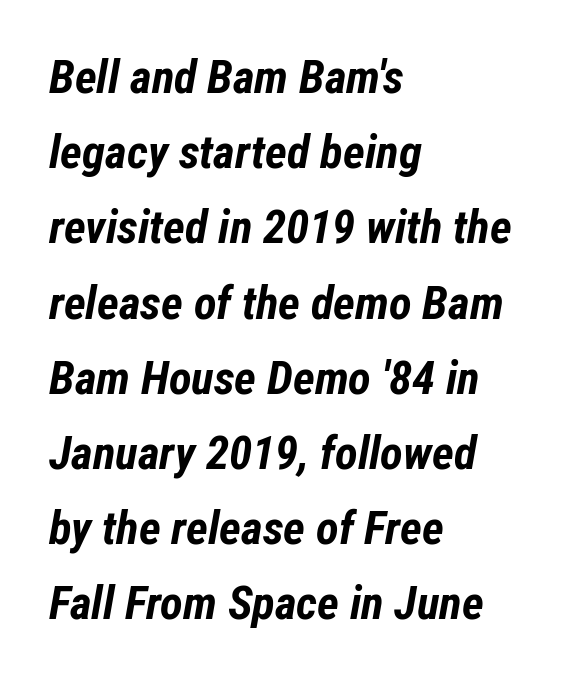
The image shows 47 px bold, condensed type, italic (leaning right); set left-aligned, normal line spacing (1.6x), normal letter spacing, not underlined; low stroke contrast and a medium x-height.
